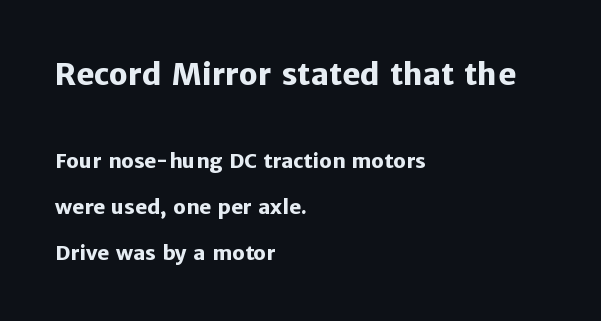
The image shows 30 px heavy sans-serif type, upright; set left-aligned, loose line spacing (2.3x), normal letter spacing, not underlined; the first (top) block is 1.5x larger; low stroke contrast and a medium x-height.
